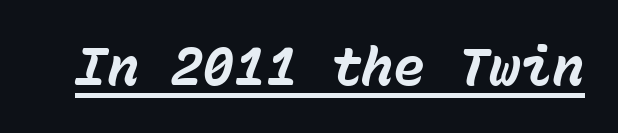
Honestly, the letter spacing is just normal — you wouldn't notice it. I'd describe the lettering as bold — thick and assertive. The face used here is monospaced, like something from a code editor. Slanted lettering throughout. The face used here appears with an underline applied.
